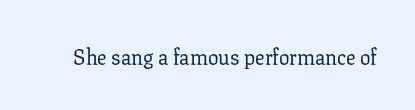
{"italic": "no", "bold": "no", "underline": "no", "letter_spacing": "normal", "letter_spacing_em": 0.0, "glyph_px": 21}
